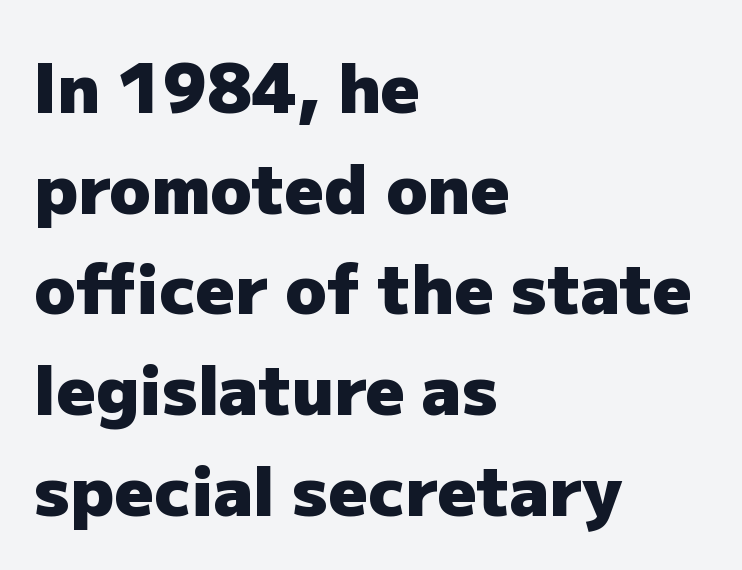
Q: Is the text bold? A: Yes.
Q: Is the text italic (slanted)? A: No, it is upright.
Q: Is the typeface a serif or a sans-serif typeface? A: Sans-serif.
Q: Is the text underlined? A: No.
Q: How is the paragraph aligned? A: Left-aligned.
Q: Is the spacing between letters normal or unusually wide? A: Normal.
Q: Is the spacing between lines tight, normal or loose? A: Normal.
Q: Width (condensed, normal, or wide)? A: Normal.
Q: Stroke contrast? A: Low.
Q: x-height? A: Medium.
Q: Monospaced? A: No.
